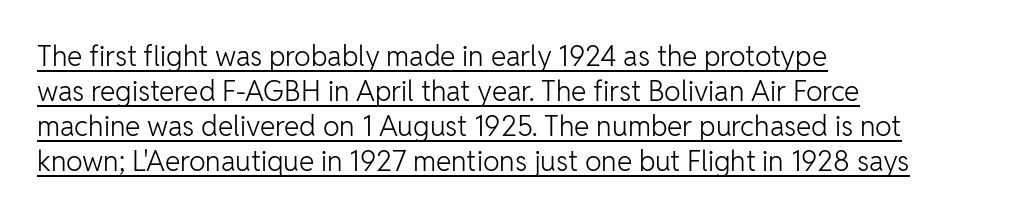
{"serif": "no", "italic": "no", "bold": "no", "weight": "light", "width": "normal", "stroke_contrast": "low", "x_height": "medium", "monospaced": "no", "underline": "yes", "align": "left", "line_spacing": "normal", "line_spacing_ratio": 1.25, "letter_spacing": "normal", "letter_spacing_em": 0.0, "glyph_px": 28}
